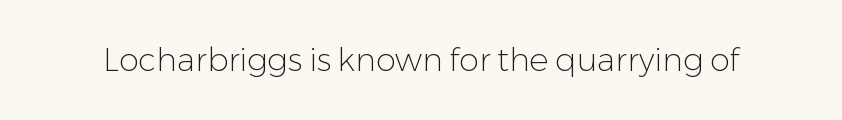
The face used here is a sans, in the tradition of grotesques and geometrics. These lines are rendered in a variable-pitch font. This rendering features lettering with no underline. Standard letterfit; no display-style spreading of the glyphs. The passage shown is not bold in any degree.
